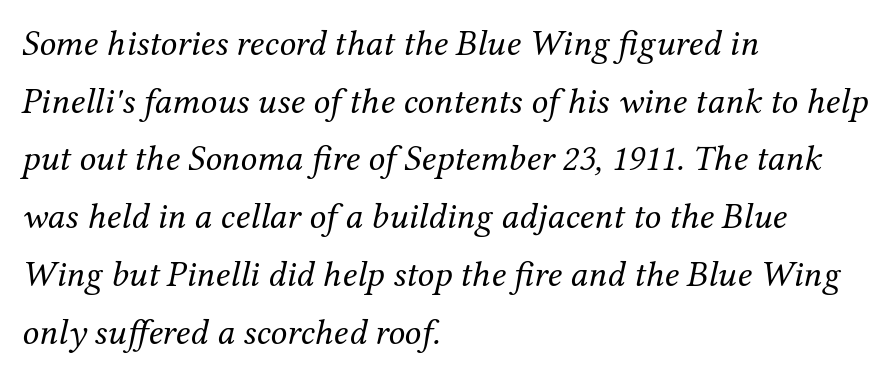
The letters advance in unequal steps, a hallmark of proportional type. You can tell from the footed stems that serif type was used. The letters look calm and open, with moderate or lighter stems. The compositor pushed each line to the left boundary. The specimen reads as italic at a glance.
